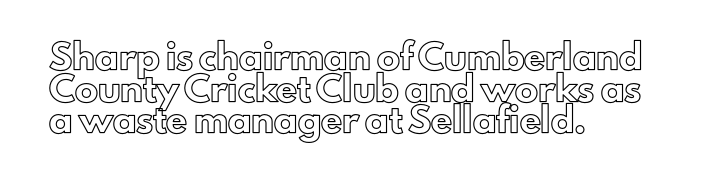
Q: Is the text italic (slanted)? A: No, it is upright.
Q: Is the text underlined? A: No.
Q: How is the paragraph aligned? A: Left-aligned.
Q: Is the spacing between letters normal or unusually wide? A: Normal.
Q: Is the spacing between lines tight, normal or loose? A: Normal.
